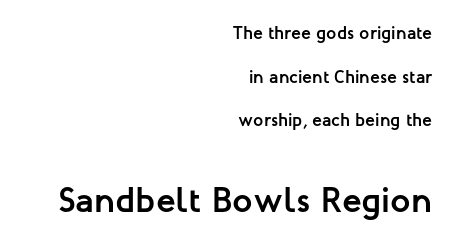
The image shows 36 px semibold sans-serif type, upright; set right-aligned, loose line spacing (2.43x), normal letter spacing, not underlined; the second (bottom) block is 2.0x larger; low stroke contrast and a medium x-height.
